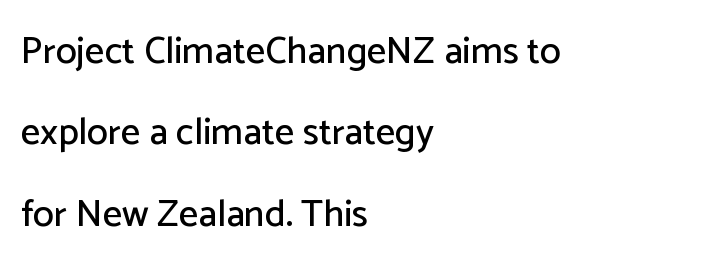
The image shows 38 px sans-serif type, upright; set left-aligned, loose line spacing (2.14x), normal letter spacing, not underlined; low stroke contrast and a medium x-height.
